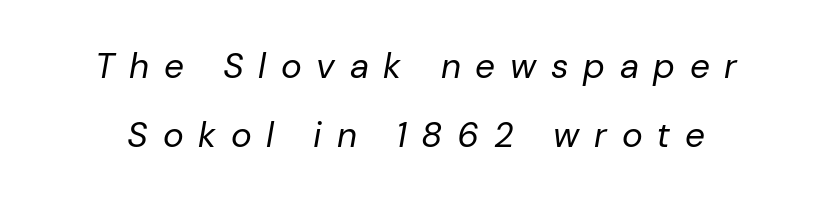
Q: Is the text bold? A: No.
Q: Is the text italic (slanted)? A: Yes, it leans right by about 10 degrees.
Q: Is the text underlined? A: No.
Q: Is the spacing between letters normal or unusually wide? A: Unusually wide.
Q: Is the spacing between lines tight, normal or loose? A: Loose.
Q: Width (condensed, normal, or wide)? A: Normal.
Q: Stroke contrast? A: Low.
Q: x-height? A: Medium.
Q: Monospaced? A: No.
